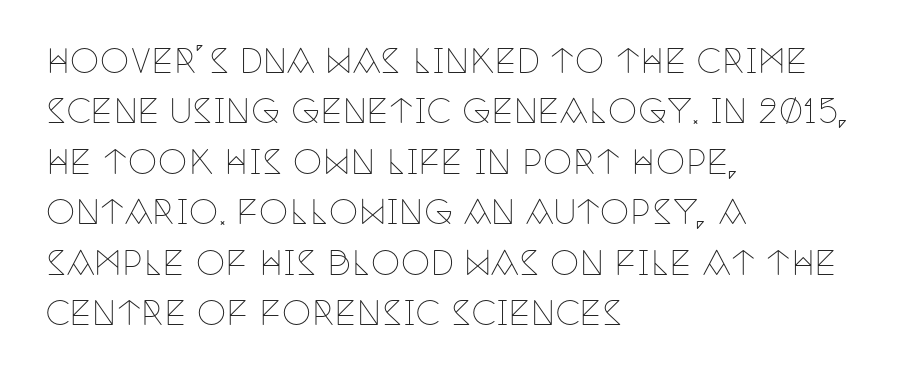
The passage shown is typeset with a serif family. Weight class: somewhere from thin through regular. The rendering uses natural spacing where letterforms have individual widths. A typesetter would mark this as roman, not italic.
